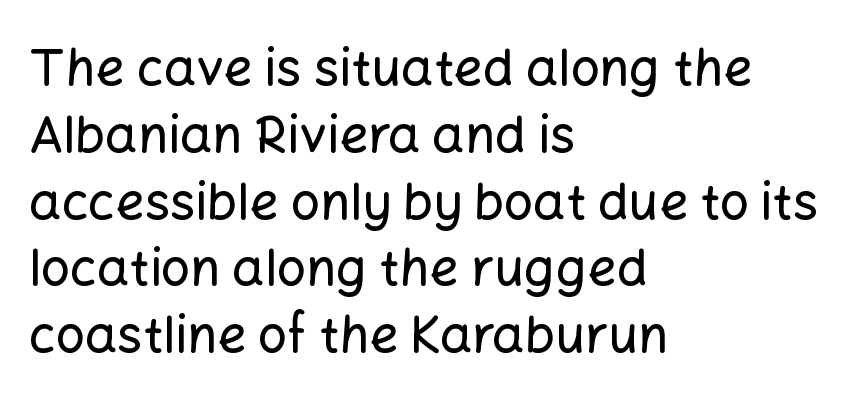
The image shows 51 px sans-serif type, upright; set left-aligned, normal line spacing (1.31x), normal letter spacing, not underlined; low stroke contrast and a medium x-height.
